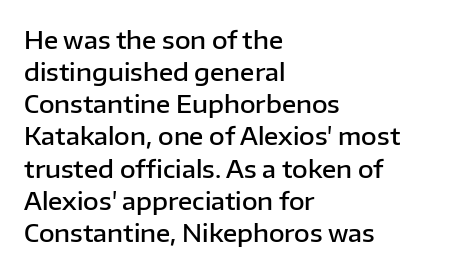
{"italic": "no", "bold": "semi", "underline": "no", "align": "left", "line_spacing": "normal", "line_spacing_ratio": 1.34, "letter_spacing": "normal", "letter_spacing_em": 0.0, "glyph_px": 24}
